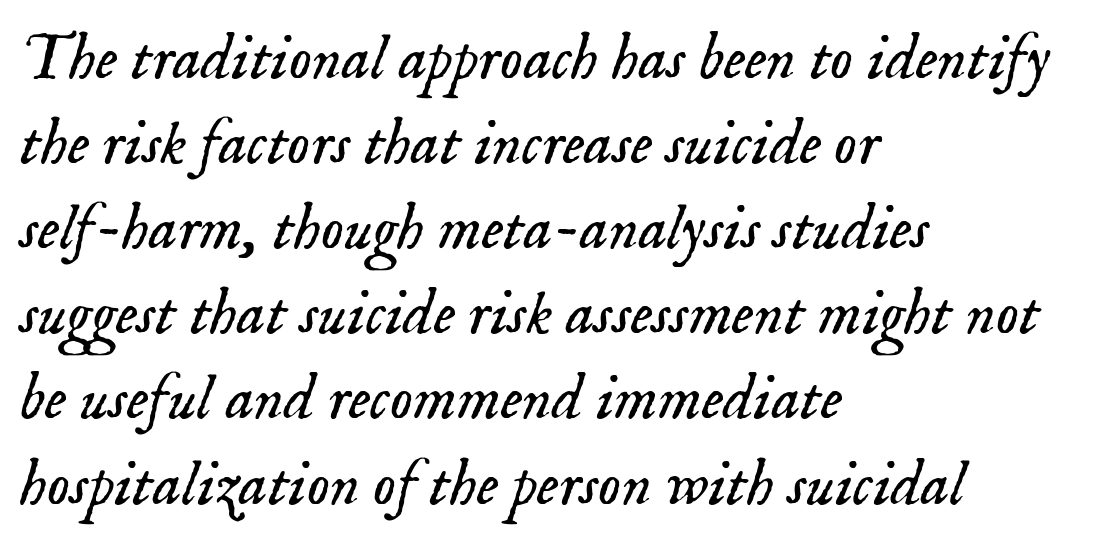
{"serif": "yes", "italic": "yes", "lean": "right", "slant_degrees": 18, "bold": "no", "weight": "light", "width": "normal", "stroke_contrast": "low", "x_height": "small", "monospaced": "no", "underline": "no", "align": "left", "line_spacing": "normal", "line_spacing_ratio": 1.33, "letter_spacing": "normal", "letter_spacing_em": 0.0, "glyph_px": 64}
